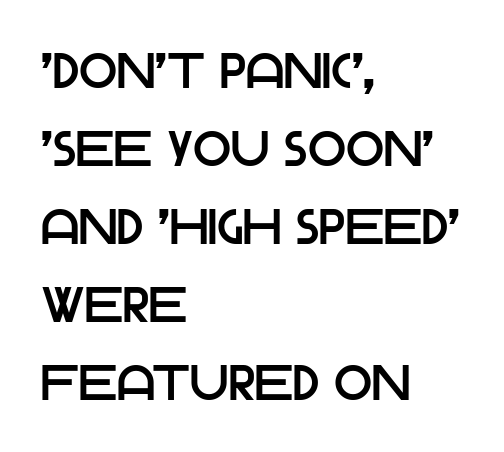
{"serif": "no", "italic": "no", "width": "normal", "stroke_contrast": "low", "x_height": "large", "monospaced": "no", "underline": "no", "align": "left", "line_spacing": "normal", "line_spacing_ratio": 1.56, "letter_spacing": "normal", "letter_spacing_em": 0.0, "glyph_px": 50}
